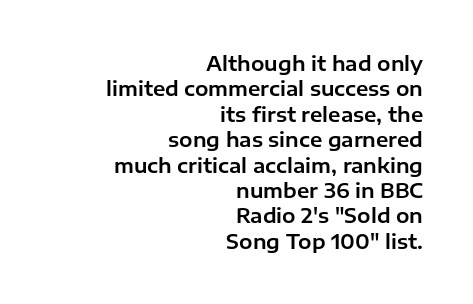
{"italic": "no", "underline": "no", "align": "right", "line_spacing": "normal", "line_spacing_ratio": 1.27, "letter_spacing": "normal", "letter_spacing_em": 0.0, "glyph_px": 20}
